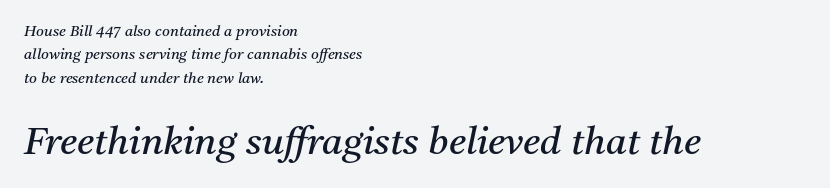
Q: Is the text bold? A: No.
Q: Is the text italic (slanted)? A: Yes, it leans right by about 11 degrees.
Q: Is the typeface a serif or a sans-serif typeface? A: Serif.
Q: Is the text underlined? A: No.
Q: How is the paragraph aligned? A: Left-aligned.
Q: Is the spacing between letters normal or unusually wide? A: Normal.
Q: Is the spacing between lines tight, normal or loose? A: Normal.
Q: Which block of text is set in a larger size, the first (top) or the second (bottom)? A: The second (bottom) one.
Q: Width (condensed, normal, or wide)? A: Normal.
Q: Stroke contrast? A: Medium.
Q: x-height? A: Medium.
Q: Monospaced? A: No.
